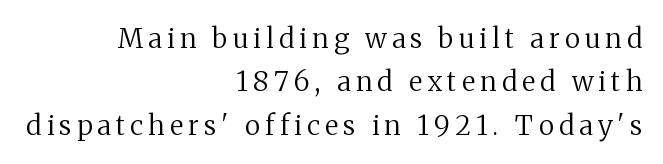
{"italic": "no", "bold": "no", "underline": "no", "align": "right", "line_spacing": "normal", "line_spacing_ratio": 1.61, "letter_spacing": "wide", "letter_spacing_em": 0.2, "glyph_px": 27}
